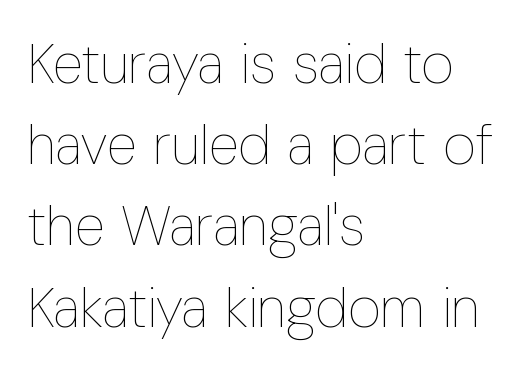
{"italic": "no", "bold": "no", "weight": "thin", "width": "condensed", "stroke_contrast": "low", "x_height": "medium", "monospaced": "no", "underline": "no", "align": "left", "line_spacing": "normal", "line_spacing_ratio": 1.45, "letter_spacing": "normal", "letter_spacing_em": 0.0, "glyph_px": 56}
